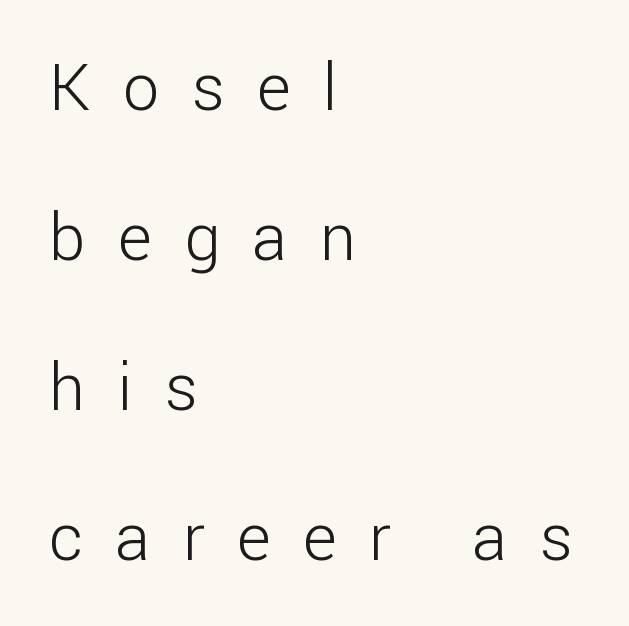
Q: Is the text bold? A: No.
Q: Is the text italic (slanted)? A: No, it is upright.
Q: Is the typeface a serif or a sans-serif typeface? A: Sans-serif.
Q: Is the text underlined? A: No.
Q: How is the paragraph aligned? A: Left-aligned.
Q: Is the spacing between letters normal or unusually wide? A: Unusually wide.
Q: Is the spacing between lines tight, normal or loose? A: Loose.
Q: Width (condensed, normal, or wide)? A: Normal.
Q: Stroke contrast? A: Low.
Q: x-height? A: Medium.
Q: Monospaced? A: No.
